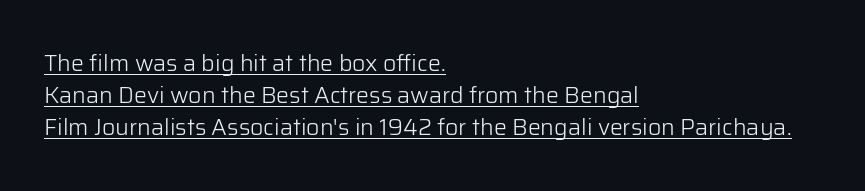
{"italic": "no", "bold": "no", "underline": "yes", "align": "left", "line_spacing": "normal", "line_spacing_ratio": 1.4, "letter_spacing": "normal", "letter_spacing_em": 0.0, "glyph_px": 23}
